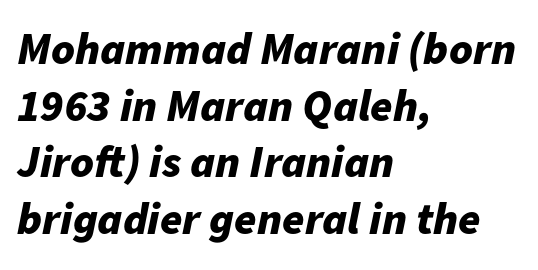
Q: Is the text bold? A: Yes.
Q: Is the text italic (slanted)? A: Yes, it leans right by about 11 degrees.
Q: Is the text underlined? A: No.
Q: How is the paragraph aligned? A: Left-aligned.
Q: Is the spacing between letters normal or unusually wide? A: Normal.
Q: Is the spacing between lines tight, normal or loose? A: Normal.
Q: Width (condensed, normal, or wide)? A: Normal.
Q: Stroke contrast? A: Low.
Q: x-height? A: Medium.
Q: Monospaced? A: No.
